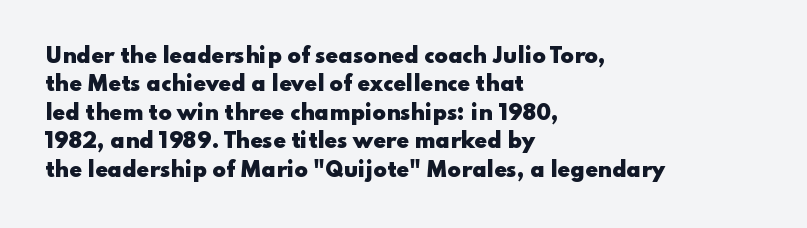
Q: Is the text bold? A: Yes.
Q: Is the text italic (slanted)? A: No, it is upright.
Q: Is the text underlined? A: No.
Q: How is the paragraph aligned? A: Left-aligned.
Q: Is the spacing between letters normal or unusually wide? A: Normal.
Q: Is the spacing between lines tight, normal or loose? A: Normal.
